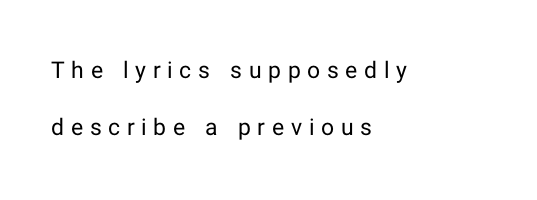
Q: Is the text bold? A: No.
Q: Is the text italic (slanted)? A: No, it is upright.
Q: Is the text underlined? A: No.
Q: How is the paragraph aligned? A: Left-aligned.
Q: Is the spacing between letters normal or unusually wide? A: Unusually wide.
Q: Is the spacing between lines tight, normal or loose? A: Loose.
